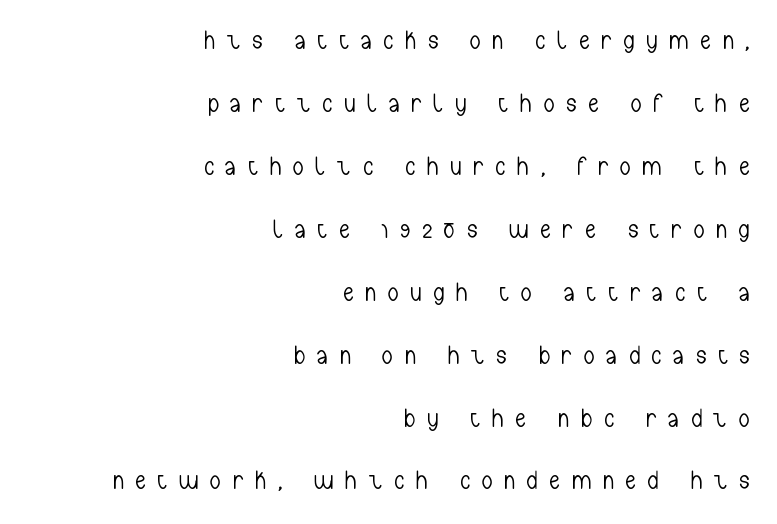
In terms of letterspacing, this is a distinctly airy, spread setting. This reads as an unemphasized weight, regular at the heaviest. A great deal of white space separates one row of letters from the next. The axis of the letterforms is exactly vertical. Reading down the block, your eye finds every line finishing at a fixed right position. Each row of text sits above clean, open space.
